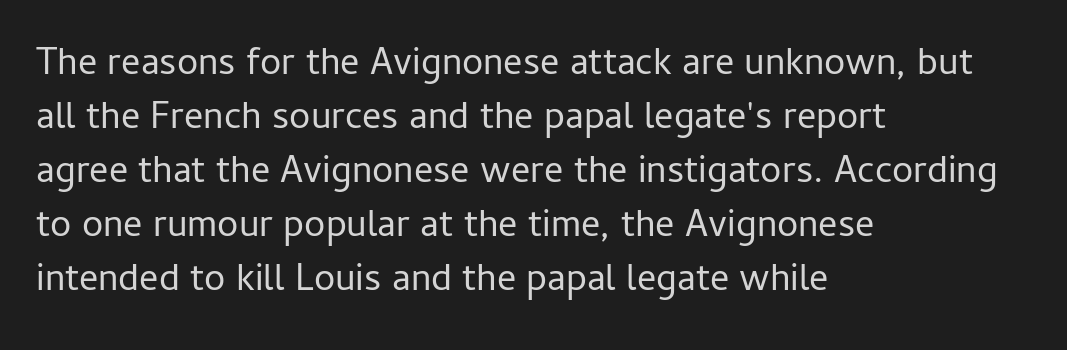
Q: Is the text bold? A: No.
Q: Is the text italic (slanted)? A: No, it is upright.
Q: Is the typeface a serif or a sans-serif typeface? A: Sans-serif.
Q: Is the text underlined? A: No.
Q: How is the paragraph aligned? A: Left-aligned.
Q: Is the spacing between letters normal or unusually wide? A: Normal.
Q: Is the spacing between lines tight, normal or loose? A: Normal.
Q: Width (condensed, normal, or wide)? A: Normal.
Q: Stroke contrast? A: Low.
Q: x-height? A: Medium.
Q: Monospaced? A: No.
